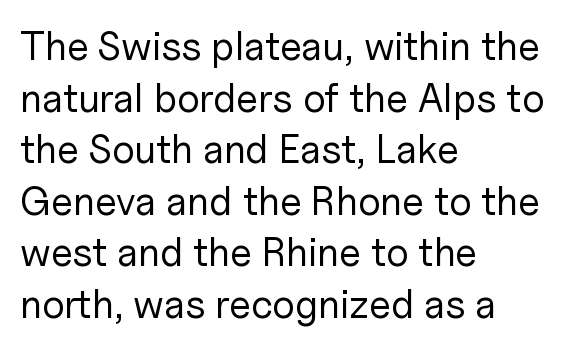
{"serif": "no", "italic": "no", "bold": "no", "weight": "regular", "width": "normal", "stroke_contrast": "low", "x_height": "medium", "monospaced": "no", "underline": "no", "align": "left", "line_spacing": "normal", "line_spacing_ratio": 1.29, "letter_spacing": "normal", "letter_spacing_em": 0.0, "glyph_px": 40}
